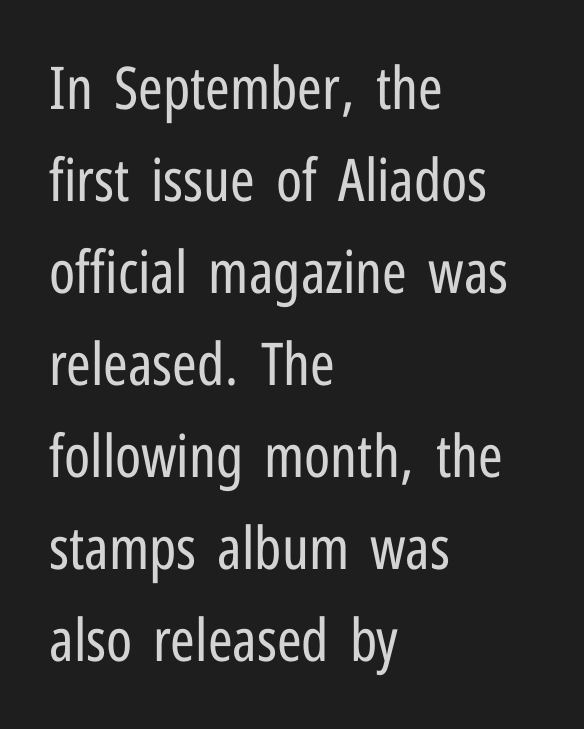
{"serif": "no", "italic": "no", "bold": "no", "weight": "regular", "width": "condensed", "stroke_contrast": "low", "x_height": "medium", "monospaced": "no", "underline": "no", "align": "left", "line_spacing": "normal", "line_spacing_ratio": 1.56, "letter_spacing": "normal", "letter_spacing_em": 0.0, "glyph_px": 59}
